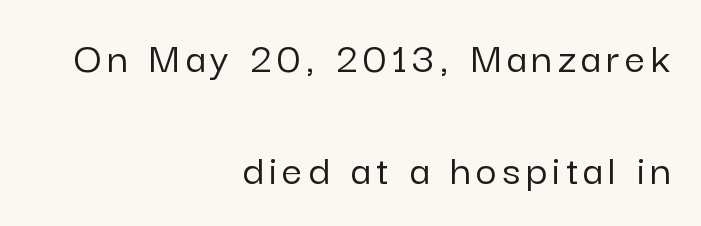
{"serif": "no", "italic": "no", "width": "normal", "stroke_contrast": "low", "x_height": "medium", "monospaced": "no", "underline": "no", "align": "right", "line_spacing": "loose", "line_spacing_ratio": 2.49, "glyph_px": 45}
